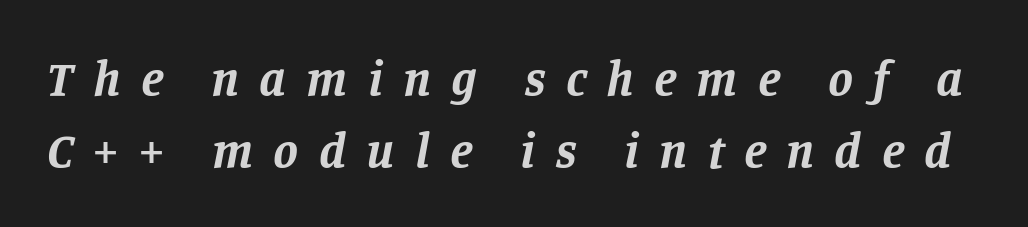
{"serif": "yes", "italic": "yes", "lean": "right", "slant_degrees": 11, "bold": "yes", "weight": "bold", "width": "normal", "stroke_contrast": "low", "x_height": "large", "monospaced": "no", "underline": "no", "line_spacing": "normal", "line_spacing_ratio": 1.44, "letter_spacing": "wide", "letter_spacing_em": 0.4, "glyph_px": 50}
